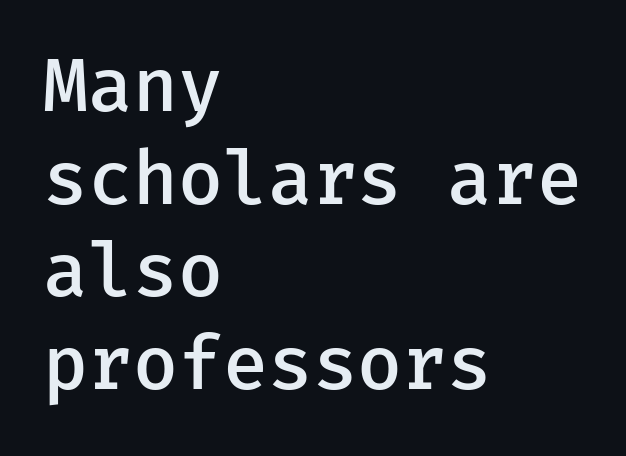
Q: Is the text bold? A: Semi-bold.
Q: Is the text italic (slanted)? A: No, it is upright.
Q: Is the typeface a serif or a sans-serif typeface? A: Sans-serif.
Q: Is the text underlined? A: No.
Q: How is the paragraph aligned? A: Left-aligned.
Q: Is the spacing between letters normal or unusually wide? A: Normal.
Q: Is the spacing between lines tight, normal or loose? A: Normal.
Q: Width (condensed, normal, or wide)? A: Normal.
Q: Stroke contrast? A: Low.
Q: x-height? A: Medium.
Q: Monospaced? A: Yes.
